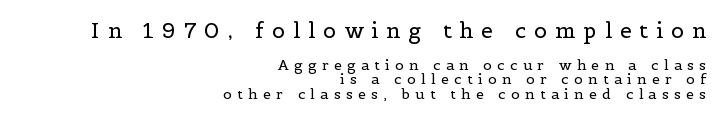
{"italic": "no", "bold": "no", "underline": "no", "align": "right", "line_spacing": "tight", "line_spacing_ratio": 1.04, "letter_spacing": "wide", "letter_spacing_em": 0.39, "larger_block": "first", "size_ratio": 1.5, "glyph_px": 21}
